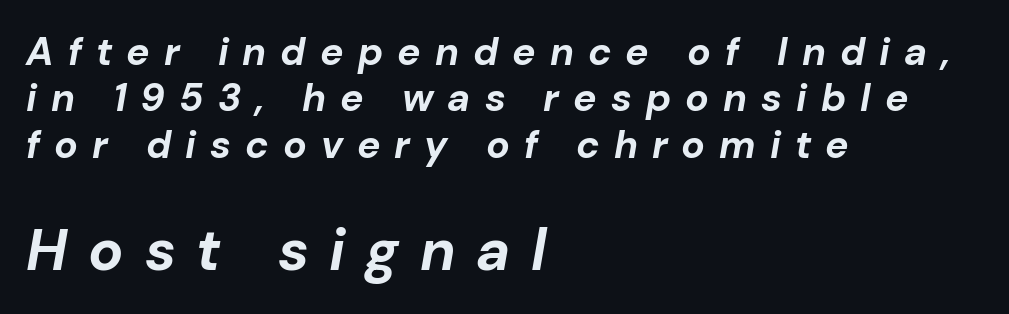
The image shows 58 px bold type, italic (leaning right); set left-aligned, line spacing 1.19x, unusually wide letter spacing (+0.36 em), not underlined; the second (bottom) block is 1.49x larger; low stroke contrast and a medium x-height.
